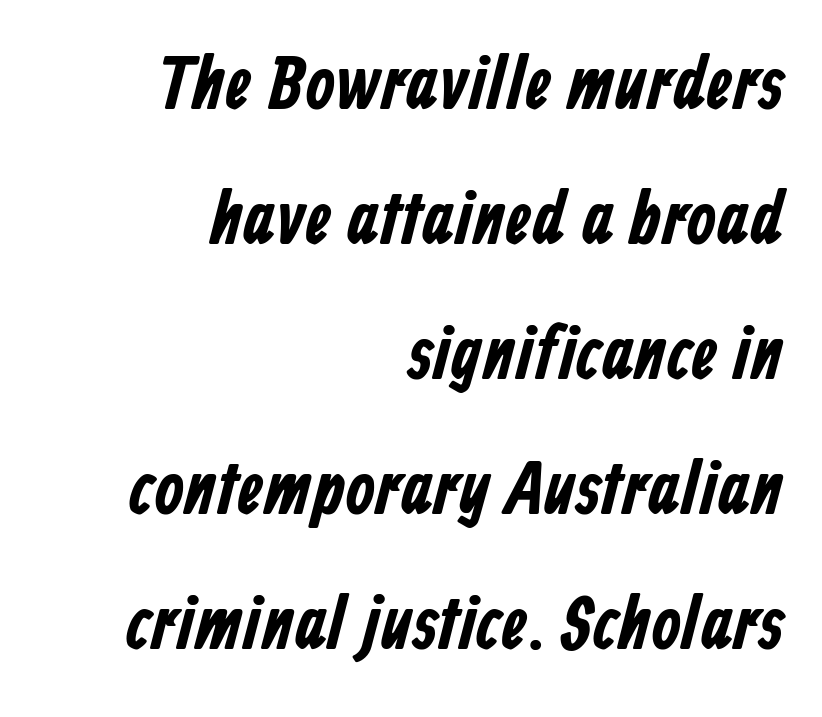
Q: Is the typeface a serif or a sans-serif typeface? A: Sans-serif.
Q: Is the text underlined? A: No.
Q: How is the paragraph aligned? A: Right-aligned.
Q: Is the spacing between letters normal or unusually wide? A: Normal.
Q: Width (condensed, normal, or wide)? A: Condensed.
Q: Stroke contrast? A: Low.
Q: x-height? A: Medium.
Q: Monospaced? A: No.
